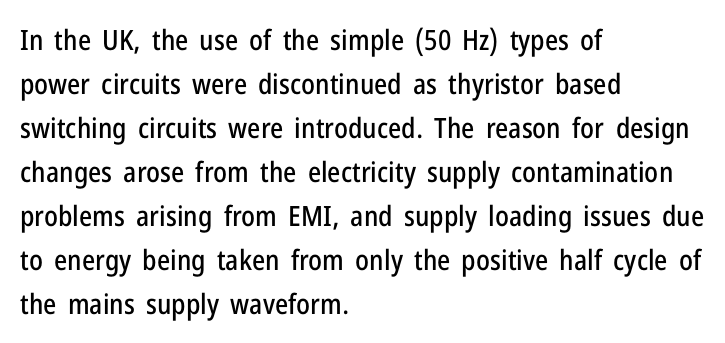
{"serif": "no", "italic": "no", "width": "condensed", "stroke_contrast": "low", "x_height": "medium", "monospaced": "no", "underline": "no", "align": "left", "line_spacing": "normal", "line_spacing_ratio": 1.57, "letter_spacing": "normal", "letter_spacing_em": 0.0, "glyph_px": 28}
